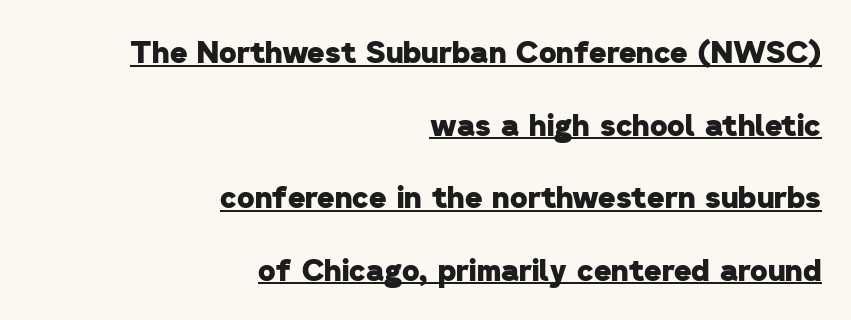
The image shows 30 px heavy sans-serif type; set right-aligned, loose line spacing (2.42x), normal letter spacing, underlined; low stroke contrast and a medium x-height.
